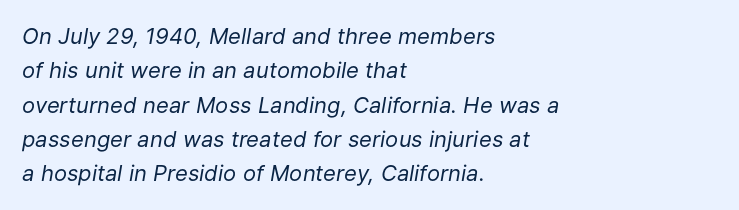
{"italic": "yes", "lean": "right", "slant_degrees": 9, "bold": "no", "underline": "no", "align": "left", "line_spacing": "normal", "line_spacing_ratio": 1.56, "letter_spacing": "normal", "letter_spacing_em": 0.0, "glyph_px": 22}
